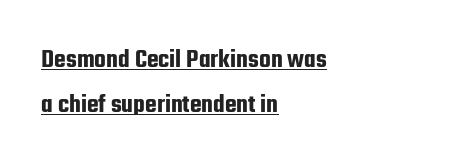
Successive baselines arrive at the customary interval. The lines are quadded left. Spacing between characters is what you'd get straight out of the box. Does the lettering tilt? It doesn't — this is upright. The rendered words wear a rule along their underside.
